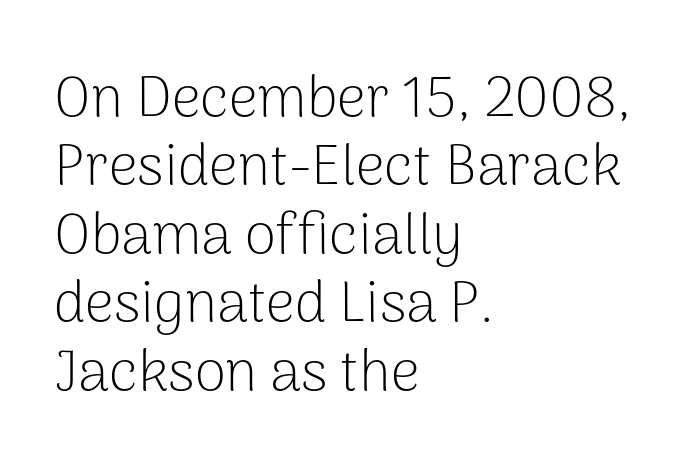
Q: Is the text bold? A: No.
Q: Is the text italic (slanted)? A: No, it is upright.
Q: Is the typeface a serif or a sans-serif typeface? A: Sans-serif.
Q: Is the text underlined? A: No.
Q: How is the paragraph aligned? A: Left-aligned.
Q: Is the spacing between letters normal or unusually wide? A: Normal.
Q: Width (condensed, normal, or wide)? A: Normal.
Q: Stroke contrast? A: Low.
Q: x-height? A: Medium.
Q: Monospaced? A: No.
